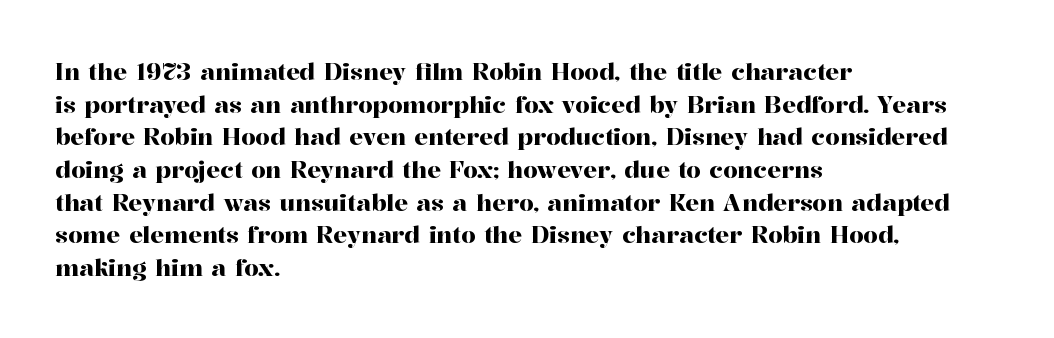
The image shows 23 px text type, upright; set left-aligned, normal line spacing (1.42x), normal letter spacing, not underlined.
